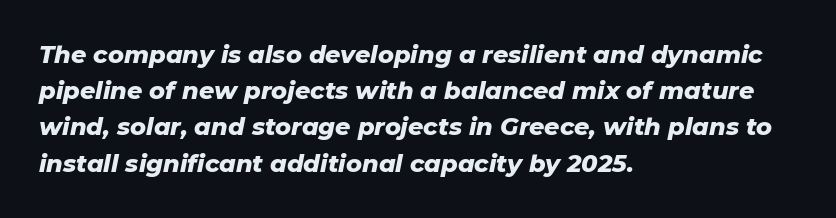
The image shows 24 px bold type, italic (leaning right); set left-aligned, normal line spacing (1.51x), normal letter spacing, not underlined.
